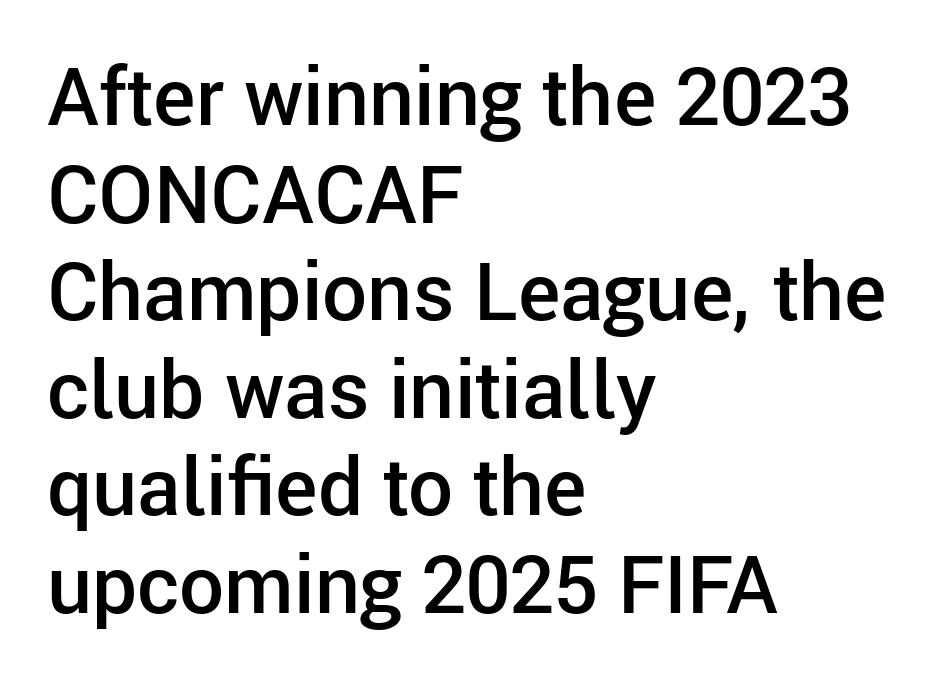
Note the varied advance widths — an 'i' is clearly narrower than an 'm'. What stands out about the letter spacing? Nothing — it is the standard amount. Posture: straight, roman, zero tilt. The letters are semibold — heavier than regular but short of a full bold. A sans-serif font was chosen for this passage. The paragraph has a hard left edge and a soft right edge.
